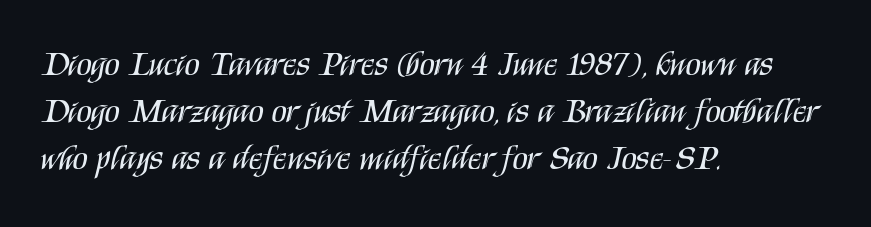
The image shows 35 px regular-weight, condensed sans-serif type; set left-aligned, normal line spacing (1.35x), normal letter spacing, not underlined; medium stroke contrast and a large x-height.
